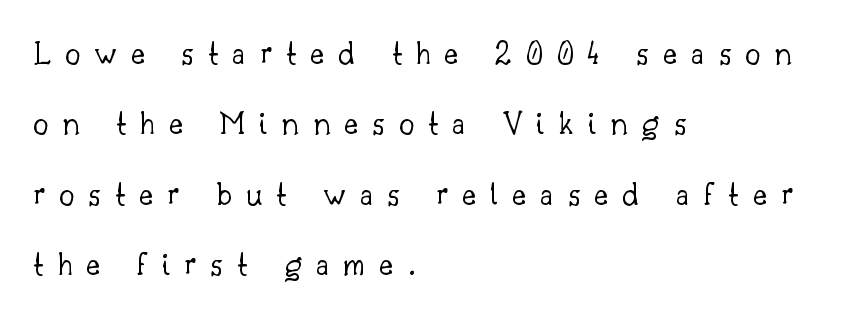
{"italic": "no", "bold": "no", "weight": "light", "width": "normal", "stroke_contrast": "low", "x_height": "small", "monospaced": "no", "underline": "no", "align": "left", "line_spacing": "loose", "line_spacing_ratio": 2.07, "letter_spacing": "wide", "letter_spacing_em": 0.41, "glyph_px": 34}
